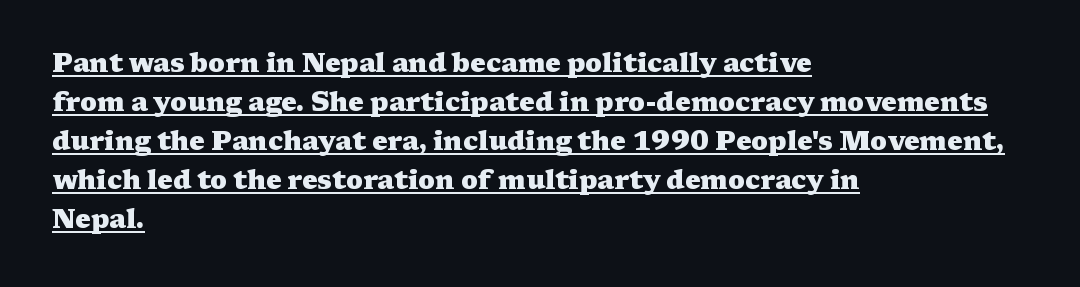
Q: Is the text bold? A: Yes.
Q: Is the text italic (slanted)? A: No, it is upright.
Q: Is the text underlined? A: Yes.
Q: How is the paragraph aligned? A: Left-aligned.
Q: Is the spacing between letters normal or unusually wide? A: Normal.
Q: Is the spacing between lines tight, normal or loose? A: Normal.
